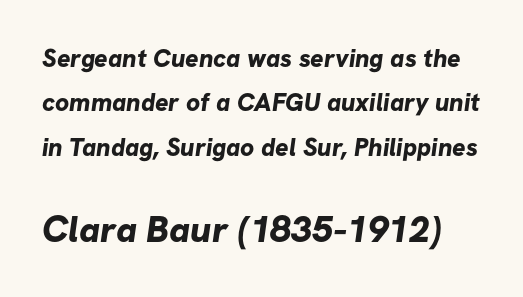
Heft: maximum for text — a bold. Bigger letters appear in the bottom chunk; the top chunk is reduced. You could not count columns in this text — the font is proportionally spaced. The face used here is a sans, in the tradition of grotesques and geometrics. A bare baseline throughout the passage.
